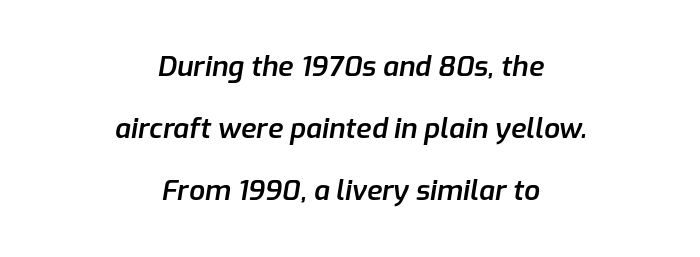
Loosely led — the rows are spread out. The face used here is rendered with its standard letterfit. You could not count columns in this text — the font is proportionally spaced. Rule under the text: the space is simply empty. Visually the block forms a symmetrical silhouette, jagged on both flanks. Every character sits at an angle, as italics do.
